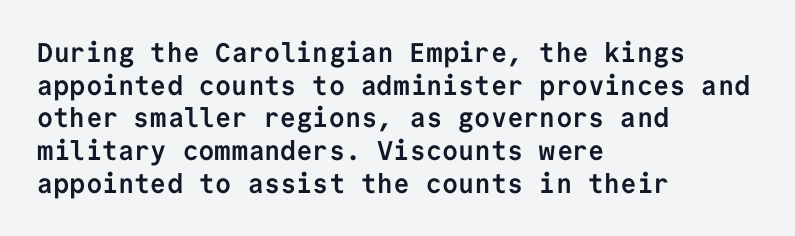
The image shows 27 px bold type, upright; set left-aligned, line spacing 1.21x, normal letter spacing, not underlined.
